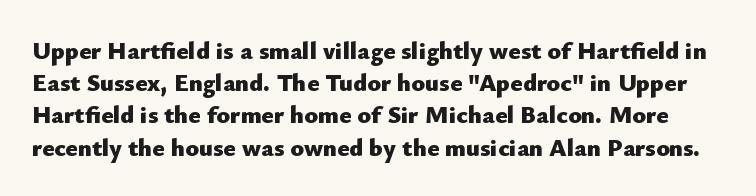
Does the weight exceed regular? Yes, all the way to bold. The passage shown is not underscored anywhere. Vertically, the passage feels balanced, rows spaced as you'd expect. Characters follow at the spacing the type designer built in. In terms of posture, this sample is upright.
